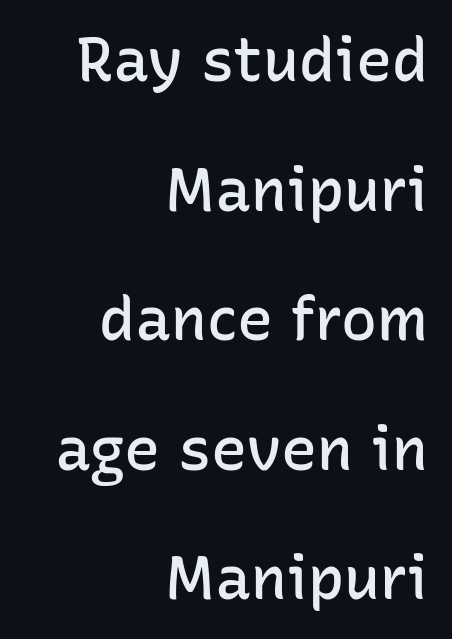
{"serif": "no", "italic": "no", "bold": "semi", "weight": "semibold", "width": "normal", "stroke_contrast": "low", "x_height": "medium", "monospaced": "no", "underline": "no", "align": "right", "line_spacing": "loose", "line_spacing_ratio": 2.16, "letter_spacing": "normal", "letter_spacing_em": 0.0, "glyph_px": 60}
